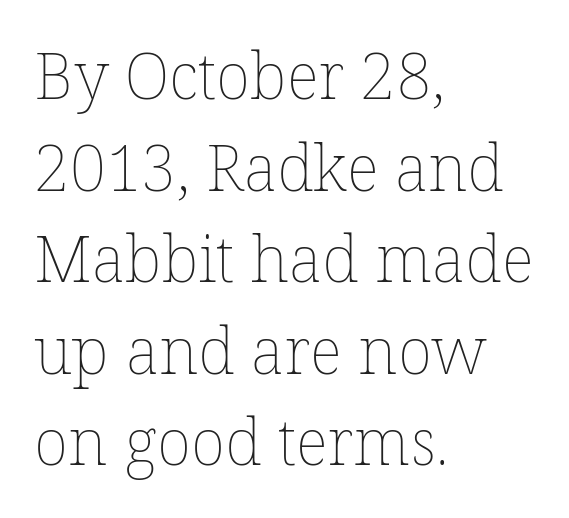
Caption: multi-line text, flush left, ragged right. Here the designer chose a conventional face with non-uniform glyph widths. Has an underline been added? It has not. You can tell it's not italic because the verticals are truly vertical. The passage shown has conventional tracking throughout. Stems and bowls with no extra thickness — not bold.
